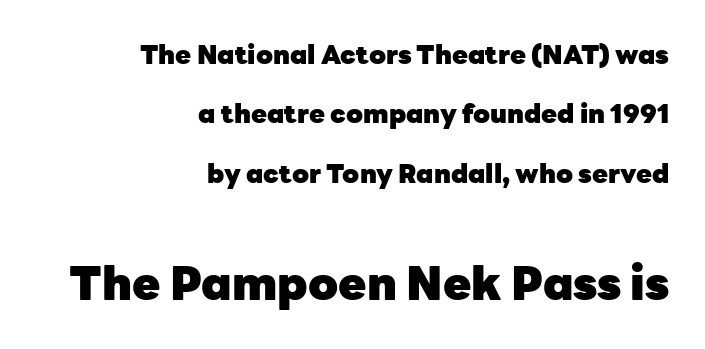
Q: Is the text bold? A: Yes.
Q: Is the text italic (slanted)? A: No, it is upright.
Q: Is the typeface a serif or a sans-serif typeface? A: Sans-serif.
Q: Is the text underlined? A: No.
Q: How is the paragraph aligned? A: Right-aligned.
Q: Is the spacing between letters normal or unusually wide? A: Normal.
Q: Is the spacing between lines tight, normal or loose? A: Loose.
Q: Which block of text is set in a larger size, the first (top) or the second (bottom)? A: The second (bottom) one.
Q: Width (condensed, normal, or wide)? A: Normal.
Q: Stroke contrast? A: Low.
Q: x-height? A: Medium.
Q: Monospaced? A: No.
